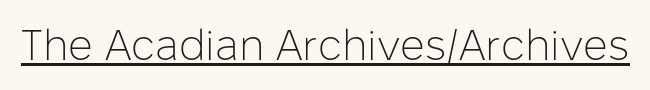
{"serif": "no", "italic": "no", "bold": "no", "weight": "light", "width": "normal", "stroke_contrast": "low", "x_height": "medium", "monospaced": "no", "underline": "yes", "letter_spacing": "normal", "letter_spacing_em": 0.0, "glyph_px": 43}
